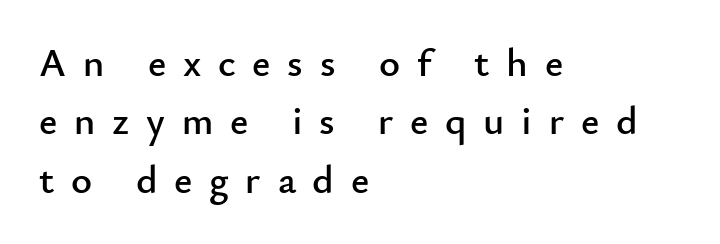
{"serif": "no", "italic": "no", "width": "normal", "stroke_contrast": "low", "x_height": "small", "monospaced": "no", "underline": "no", "align": "left", "line_spacing": "normal", "line_spacing_ratio": 1.46, "letter_spacing": "wide", "letter_spacing_em": 0.42, "glyph_px": 40}
